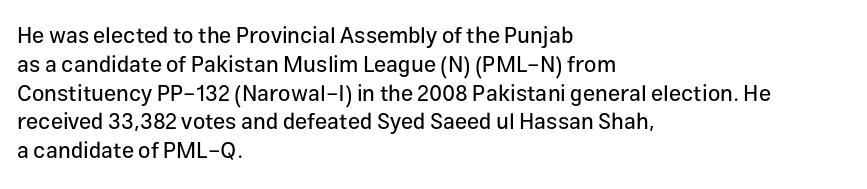
{"italic": "no", "underline": "no", "align": "left", "line_spacing": "normal", "line_spacing_ratio": 1.31, "letter_spacing": "normal", "letter_spacing_em": 0.0, "glyph_px": 22}
